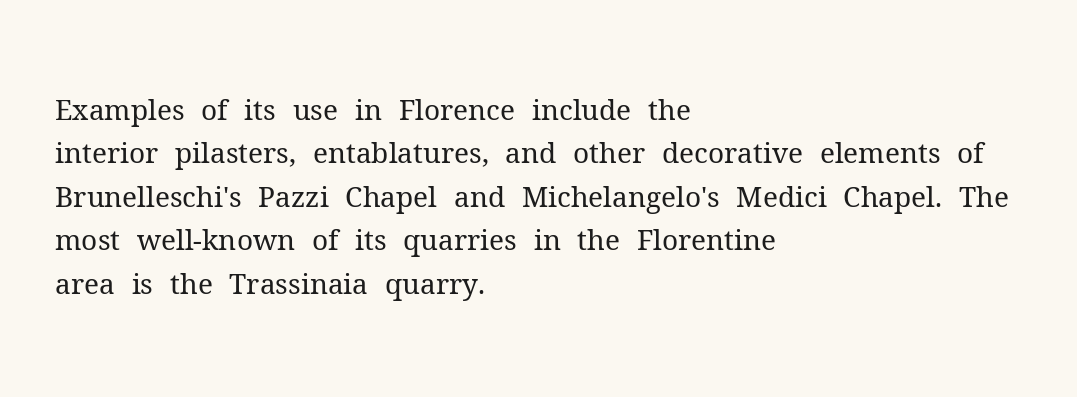
Q: Is the text bold? A: No.
Q: Is the text italic (slanted)? A: No, it is upright.
Q: Is the typeface a serif or a sans-serif typeface? A: Serif.
Q: Is the text underlined? A: No.
Q: How is the paragraph aligned? A: Left-aligned.
Q: Is the spacing between letters normal or unusually wide? A: Normal.
Q: Is the spacing between lines tight, normal or loose? A: Normal.
Q: Width (condensed, normal, or wide)? A: Normal.
Q: Stroke contrast? A: Medium.
Q: x-height? A: Medium.
Q: Monospaced? A: No.
